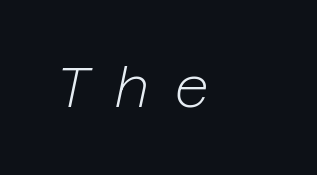
{"italic": "yes", "lean": "right", "slant_degrees": 12, "bold": "no", "weight": "light", "width": "normal", "stroke_contrast": "low", "x_height": "medium", "underline": "no", "align": "left", "letter_spacing": "wide", "letter_spacing_em": 0.43, "glyph_px": 55}
